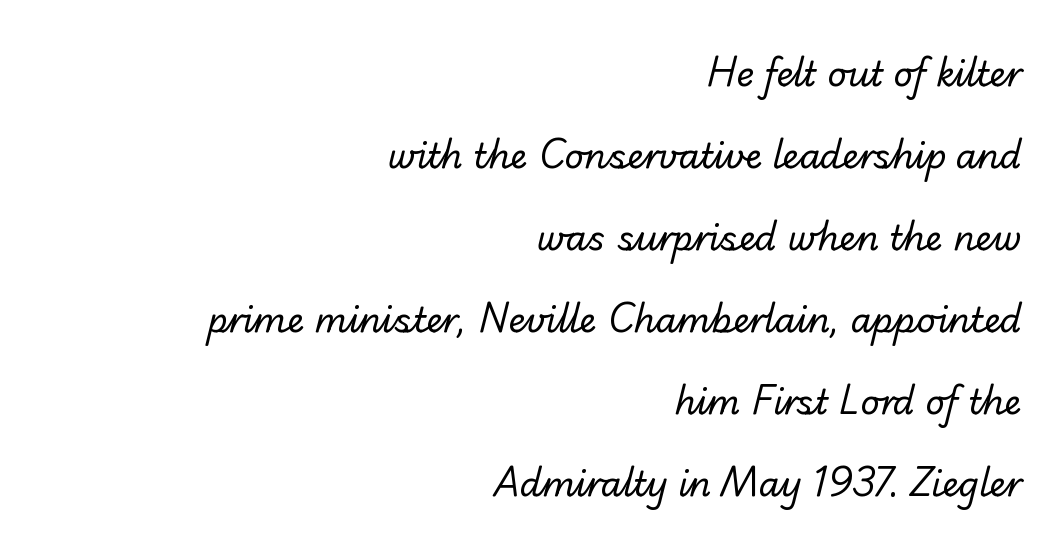
Q: Is the text bold? A: No.
Q: Is the typeface a serif or a sans-serif typeface? A: Sans-serif.
Q: Is the text underlined? A: No.
Q: How is the paragraph aligned? A: Right-aligned.
Q: Is the spacing between letters normal or unusually wide? A: Normal.
Q: Is the spacing between lines tight, normal or loose? A: Loose.
Q: Width (condensed, normal, or wide)? A: Normal.
Q: Stroke contrast? A: Low.
Q: x-height? A: Small.
Q: Monospaced? A: No.
